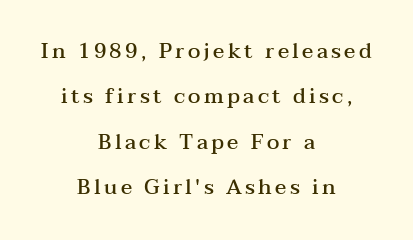
{"italic": "no", "bold": "semi", "underline": "no", "align": "center", "line_spacing": "loose", "line_spacing_ratio": 2.16, "glyph_px": 21}
